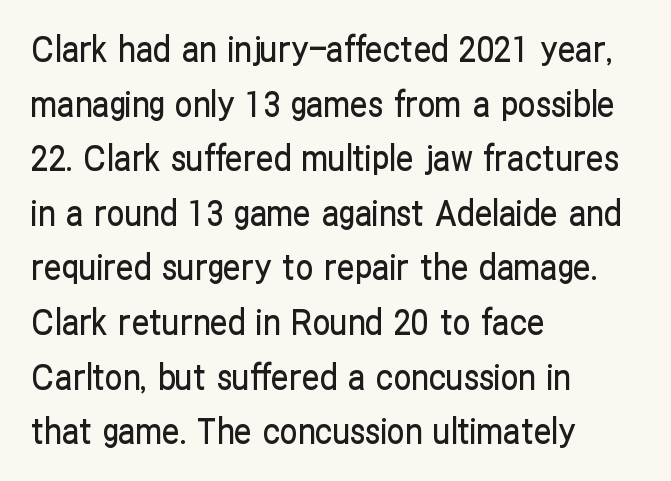
Spacing verdict: proportional, widths tailored to each character. Is there much room between lines? A standard amount, neither cramped nor airy. Line starts are locked; line ends wander. Descenders are the only things crossing below the line. It's the straight-up-and-down kind of type. Default kerning and tracking; the words read as compact shapes.
